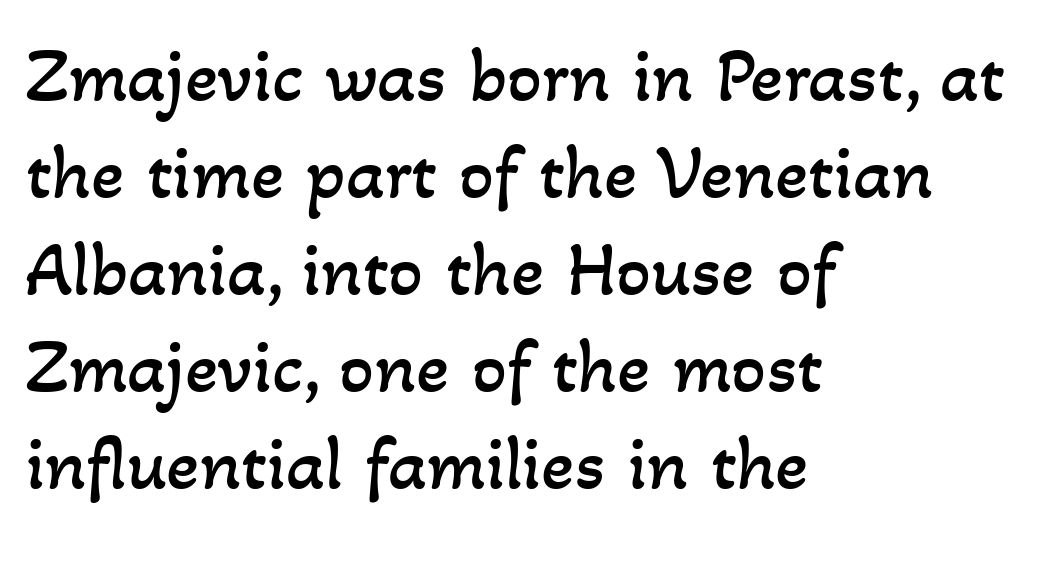
Spacing verdict: proportional, widths tailored to each character. How would I describe the line gaps? Plain and ordinary. This rendering uses left alignment, leaving the right contour irregular. Is the letter spacing exaggerated? No — it looks like the ordinary default.
